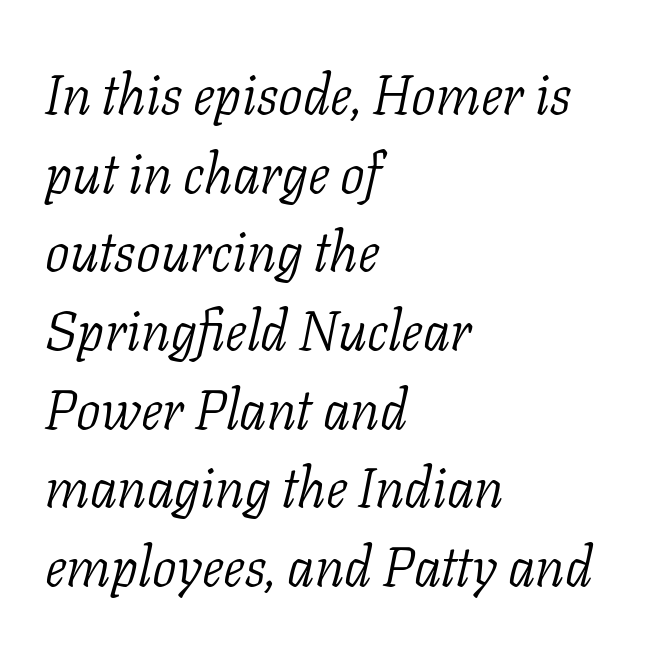
Unlike a clean sans, this face finishes its strokes with serifs. Bare-footed words on every line. Note the varied advance widths — an 'i' is clearly narrower than an 'm'. Compared with a centered layout, this one pins lines to the left instead. Rendered with sloped, italic letterforms. These glyphs show unthickened strokes, regular width or finer.
